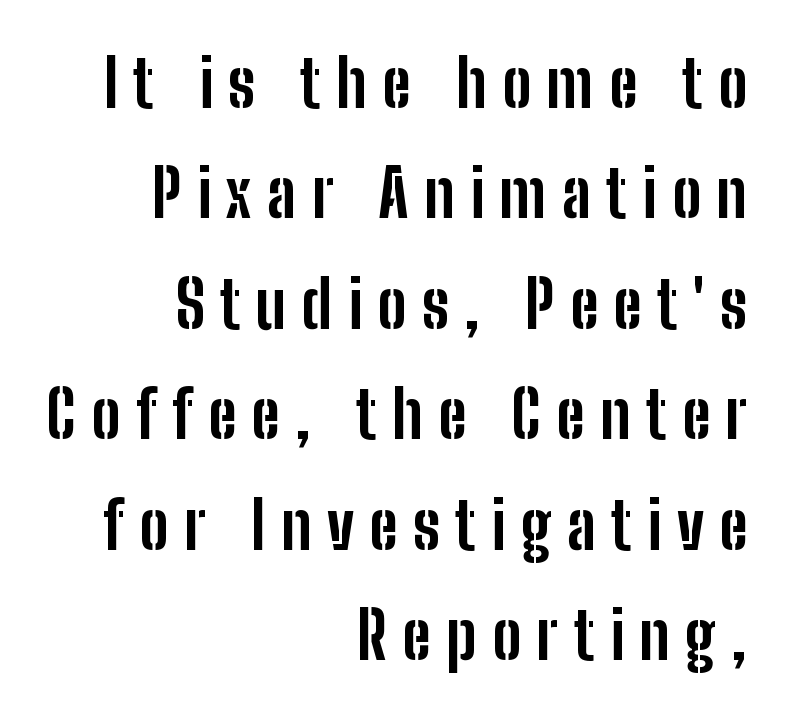
Q: Is the text bold? A: Yes.
Q: Is the text italic (slanted)? A: No, it is upright.
Q: Is the typeface a serif or a sans-serif typeface? A: Sans-serif.
Q: Is the text underlined? A: No.
Q: How is the paragraph aligned? A: Right-aligned.
Q: Is the spacing between letters normal or unusually wide? A: Unusually wide.
Q: Is the spacing between lines tight, normal or loose? A: Normal.
Q: Width (condensed, normal, or wide)? A: Condensed.
Q: Stroke contrast? A: Low.
Q: x-height? A: Medium.
Q: Monospaced? A: No.
